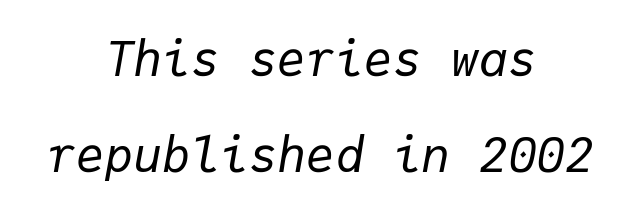
Q: Is the text bold? A: No.
Q: Is the text italic (slanted)? A: Yes, it leans right by about 9 degrees.
Q: Is the text underlined? A: No.
Q: How is the paragraph aligned? A: Centered.
Q: Is the spacing between letters normal or unusually wide? A: Normal.
Q: Is the spacing between lines tight, normal or loose? A: Loose.
Q: Width (condensed, normal, or wide)? A: Normal.
Q: Stroke contrast? A: Low.
Q: x-height? A: Medium.
Q: Monospaced? A: Yes.
